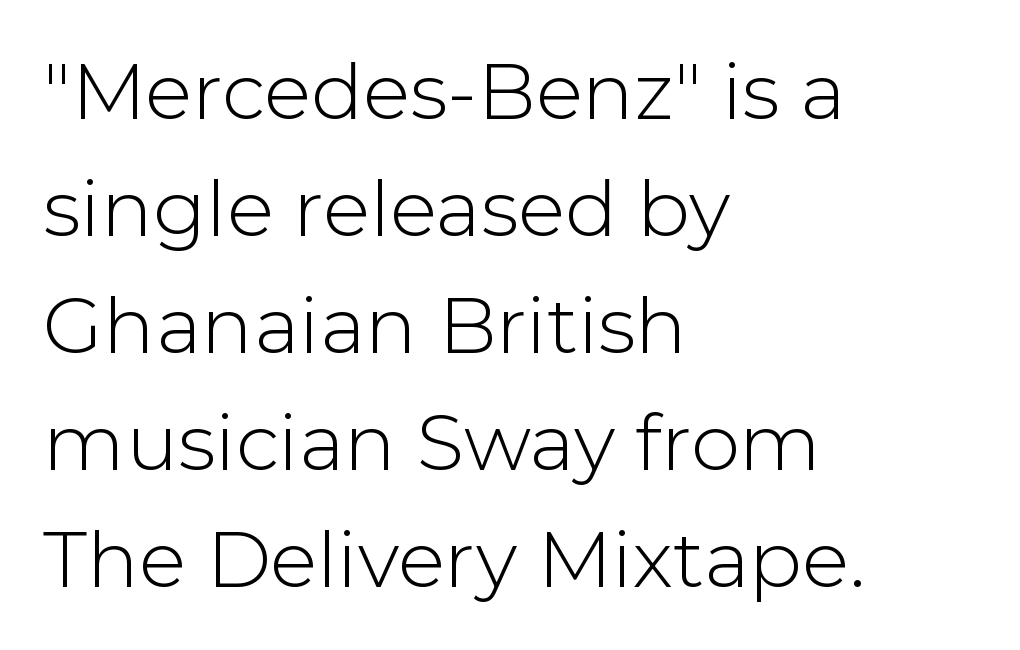
{"serif": "no", "italic": "no", "bold": "no", "weight": "light", "width": "normal", "stroke_contrast": "low", "x_height": "medium", "monospaced": "no", "underline": "no", "align": "left", "line_spacing": "normal", "line_spacing_ratio": 1.5, "letter_spacing": "normal", "letter_spacing_em": 0.0, "glyph_px": 78}
